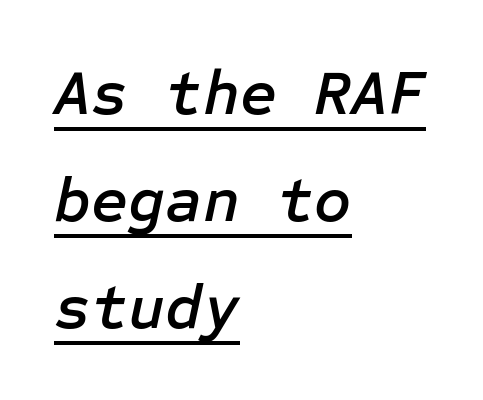
The image shows 64 px text type, italic (leaning right); set left-aligned, normal line spacing (1.67x), normal letter spacing, underlined; low stroke contrast and a medium x-height.
